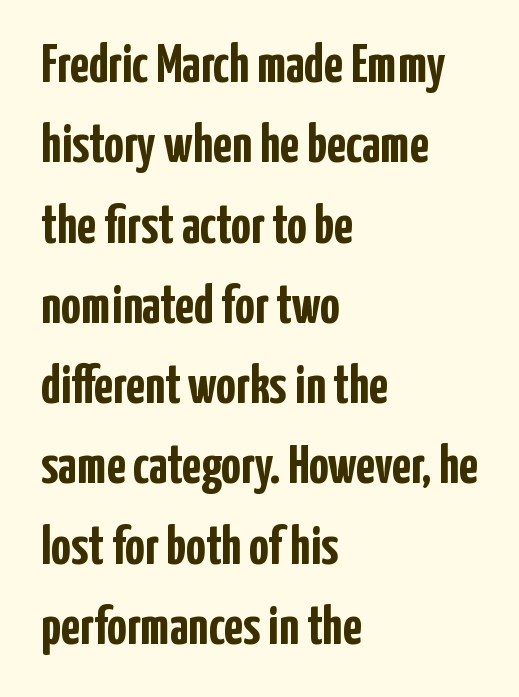
The image shows 55 px semibold, condensed sans-serif type, upright; set left-aligned, normal line spacing (1.46x), normal letter spacing, not underlined; low stroke contrast and a medium x-height.
